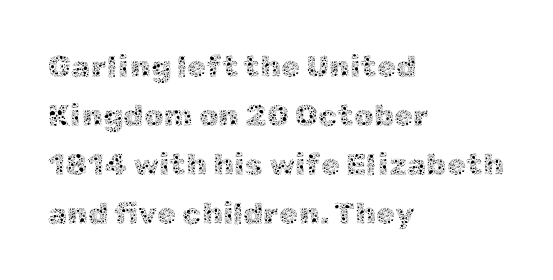
{"italic": "no", "bold": "no", "weight": "thin", "width": "normal", "x_height": "medium", "monospaced": "no", "underline": "no", "align": "left", "line_spacing": "normal", "line_spacing_ratio": 1.58, "letter_spacing": "normal", "letter_spacing_em": 0.0, "glyph_px": 31}
